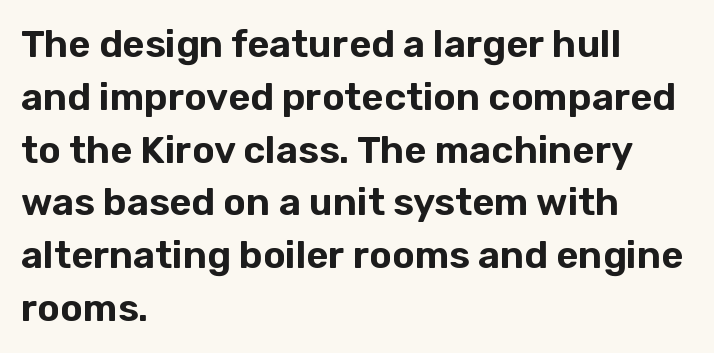
Q: Is the text italic (slanted)? A: No, it is upright.
Q: Is the typeface a serif or a sans-serif typeface? A: Sans-serif.
Q: Is the text underlined? A: No.
Q: How is the paragraph aligned? A: Left-aligned.
Q: Is the spacing between letters normal or unusually wide? A: Normal.
Q: Is the spacing between lines tight, normal or loose? A: Normal.
Q: Width (condensed, normal, or wide)? A: Normal.
Q: Stroke contrast? A: Low.
Q: x-height? A: Medium.
Q: Monospaced? A: No.
